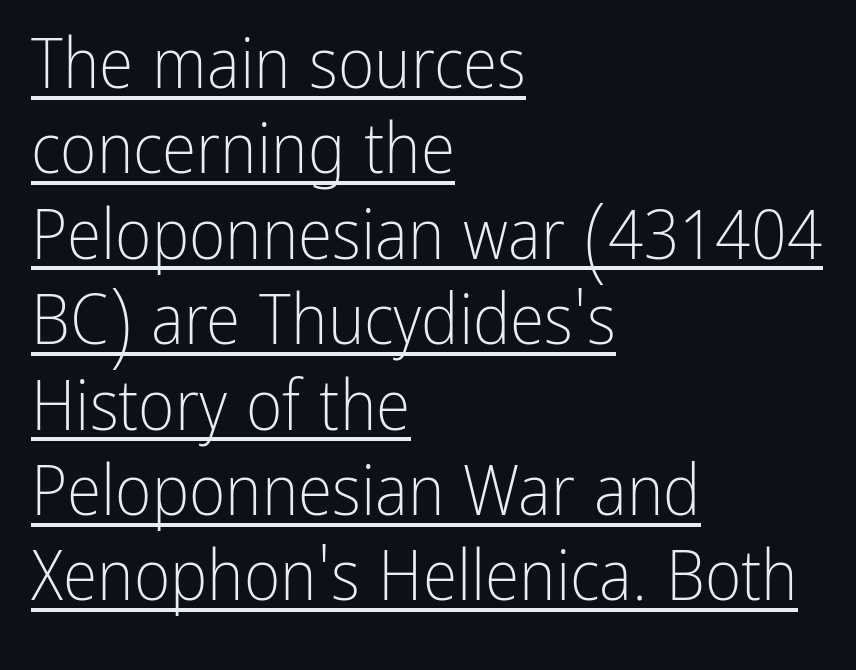
Q: Is the text bold? A: No.
Q: Is the text italic (slanted)? A: No, it is upright.
Q: Is the typeface a serif or a sans-serif typeface? A: Sans-serif.
Q: Is the text underlined? A: Yes.
Q: How is the paragraph aligned? A: Left-aligned.
Q: Is the spacing between letters normal or unusually wide? A: Normal.
Q: Width (condensed, normal, or wide)? A: Condensed.
Q: Stroke contrast? A: Low.
Q: x-height? A: Medium.
Q: Monospaced? A: No.
